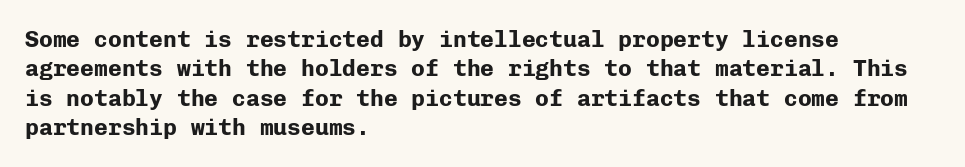
In terms of posture, this sample is upright. Whoever set this chose a conventional vertical rhythm. The space directly below the letters is spotless. A typesetter would call this zero additional tracking.
